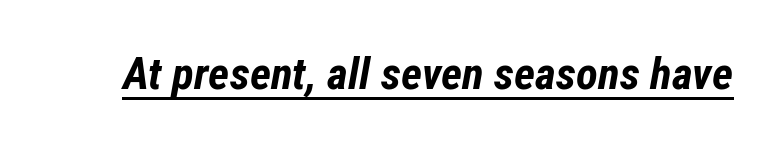
{"italic": "yes", "lean": "right", "slant_degrees": 12, "bold": "yes", "weight": "bold", "width": "condensed", "stroke_contrast": "low", "x_height": "medium", "monospaced": "no", "underline": "yes", "letter_spacing": "normal", "letter_spacing_em": 0.0, "glyph_px": 45}
